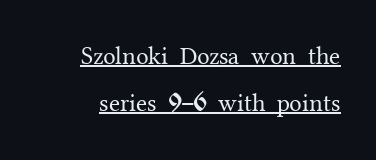
Q: Is the text bold? A: No.
Q: Is the text italic (slanted)? A: No, it is upright.
Q: Is the text underlined? A: Yes.
Q: Is the spacing between letters normal or unusually wide? A: Normal.
